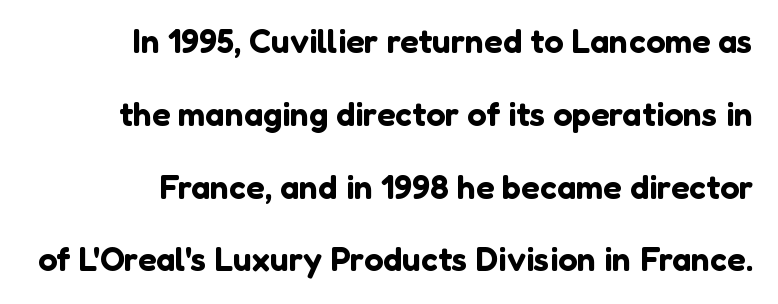
The image shows 34 px sans-serif type, upright; set loose line spacing (2.14x), normal letter spacing, not underlined; low stroke contrast and a medium x-height.
